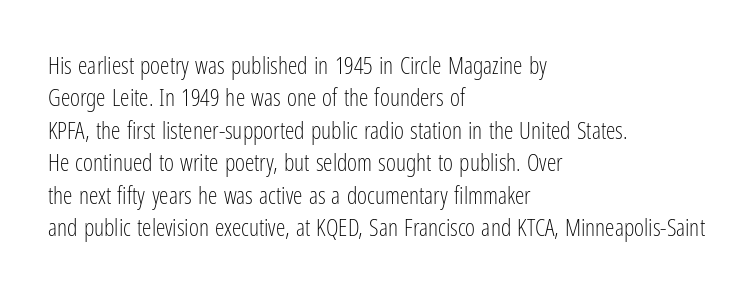
Q: Is the text bold? A: No.
Q: Is the text italic (slanted)? A: No, it is upright.
Q: Is the text underlined? A: No.
Q: How is the paragraph aligned? A: Left-aligned.
Q: Is the spacing between letters normal or unusually wide? A: Normal.
Q: Is the spacing between lines tight, normal or loose? A: Normal.
